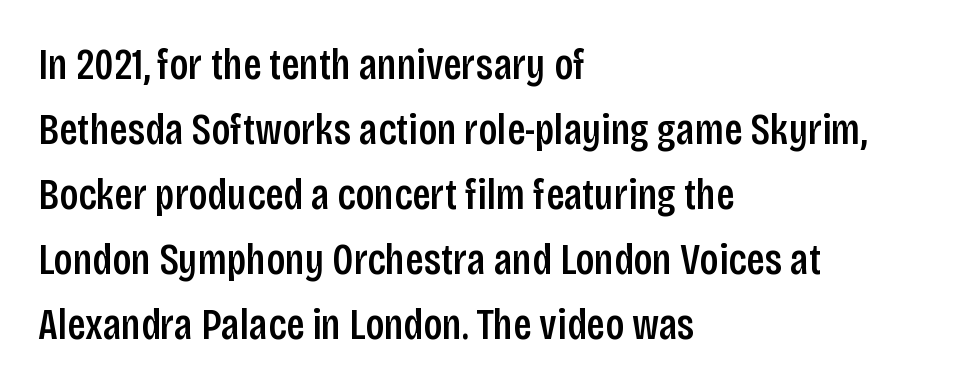
Q: Is the text italic (slanted)? A: No, it is upright.
Q: Is the typeface a serif or a sans-serif typeface? A: Sans-serif.
Q: Is the text underlined? A: No.
Q: How is the paragraph aligned? A: Left-aligned.
Q: Is the spacing between letters normal or unusually wide? A: Normal.
Q: Is the spacing between lines tight, normal or loose? A: Normal.
Q: Width (condensed, normal, or wide)? A: Condensed.
Q: Stroke contrast? A: Low.
Q: x-height? A: Large.
Q: Monospaced? A: No.
